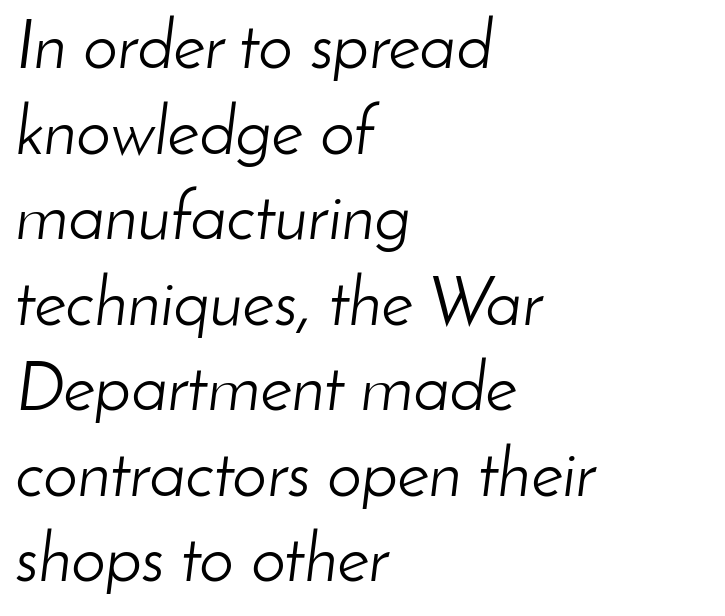
{"italic": "yes", "lean": "right", "slant_degrees": 8, "bold": "no", "weight": "light", "width": "normal", "stroke_contrast": "low", "x_height": "small", "monospaced": "no", "underline": "no", "align": "left", "line_spacing_ratio": 1.24, "letter_spacing": "normal", "letter_spacing_em": 0.0, "glyph_px": 69}
